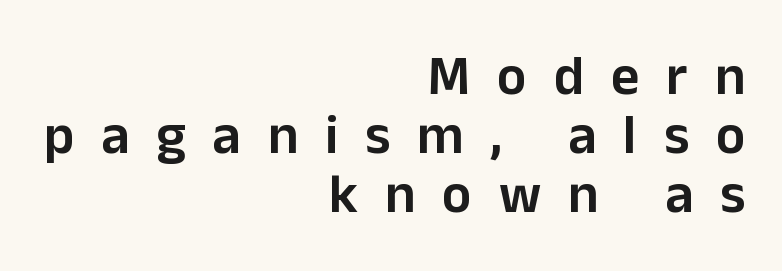
{"serif": "no", "italic": "no", "bold": "semi", "weight": "semibold", "width": "normal", "stroke_contrast": "low", "x_height": "medium", "monospaced": "no", "underline": "no", "align": "right", "line_spacing": "tight", "line_spacing_ratio": 1.07, "letter_spacing": "wide", "letter_spacing_em": 0.49, "glyph_px": 55}
